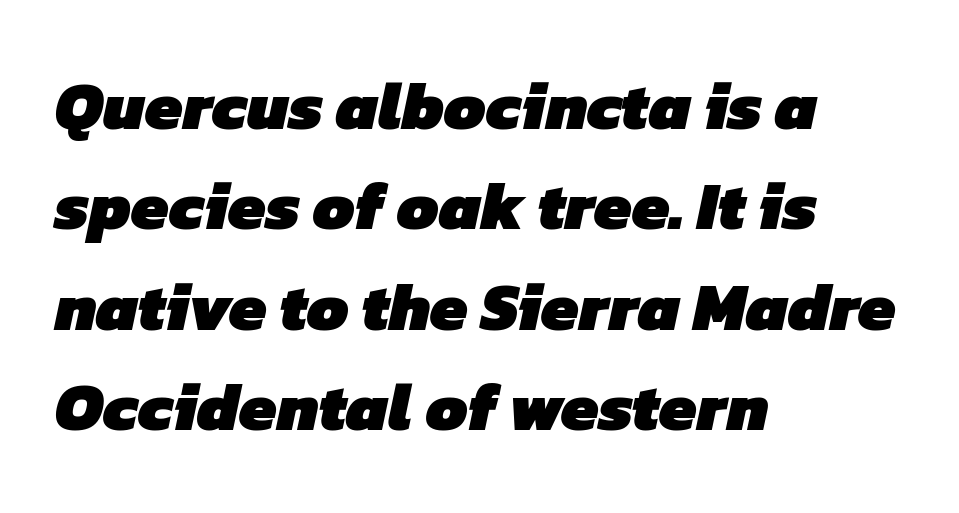
The image shows 67 px heavy sans-serif type; set left-aligned, normal line spacing (1.5x), normal letter spacing, not underlined; low stroke contrast and a medium x-height.
